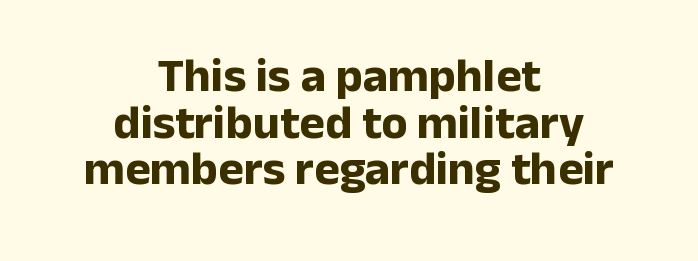
{"serif": "no", "italic": "no", "bold": "yes", "weight": "bold", "width": "normal", "stroke_contrast": "low", "x_height": "medium", "monospaced": "no", "underline": "no", "align": "center", "line_spacing": "tight", "line_spacing_ratio": 0.97, "letter_spacing": "normal", "letter_spacing_em": 0.0, "glyph_px": 48}
